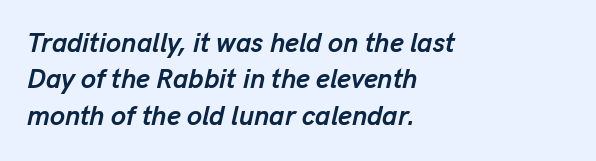
{"italic": "yes", "lean": "right", "slant_degrees": 13, "bold": "yes", "underline": "no", "align": "left", "line_spacing": "normal", "line_spacing_ratio": 1.35, "letter_spacing": "normal", "letter_spacing_em": 0.0, "glyph_px": 27}
